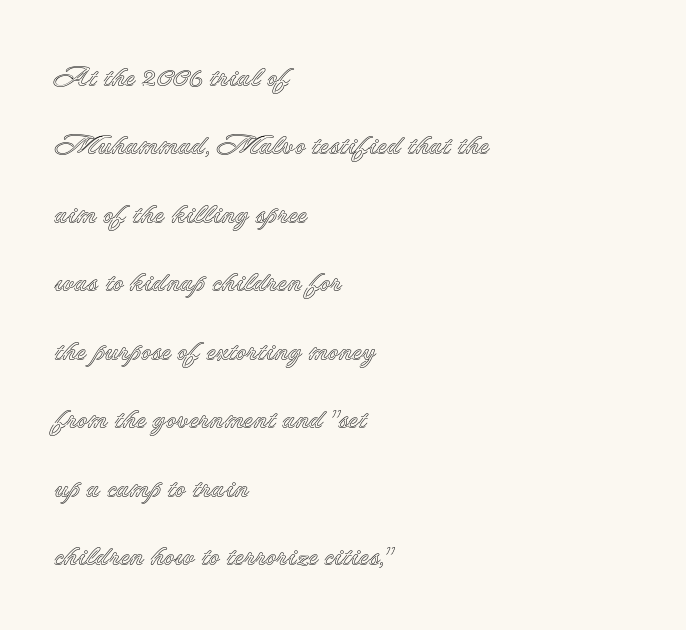
{"width": "normal", "x_height": "small", "monospaced": "no", "underline": "no", "align": "left", "line_spacing": "loose", "line_spacing_ratio": 2.36, "letter_spacing": "normal", "letter_spacing_em": 0.0, "glyph_px": 29}
